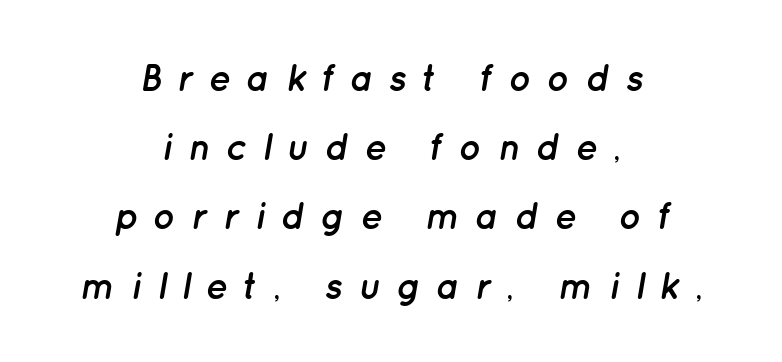
You'd pick this weight for a headline — it's a proper bold. Line starts and ends both wander, symmetrically. These lines are rendered in a variable-pitch font. Style check: oblique. How are the letters spaced? Widely, with obvious added tracking. Lines of text with bare space underneath.
